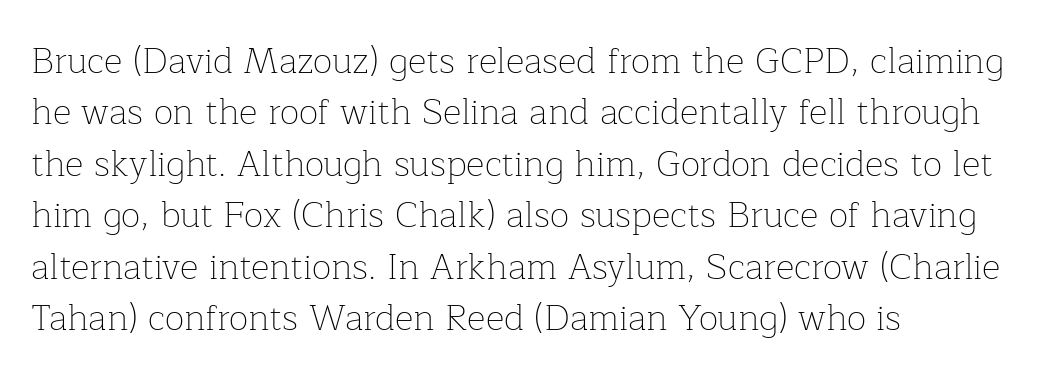
Q: Is the text bold? A: No.
Q: Is the text italic (slanted)? A: No, it is upright.
Q: Is the typeface a serif or a sans-serif typeface? A: Serif.
Q: Is the text underlined? A: No.
Q: How is the paragraph aligned? A: Left-aligned.
Q: Is the spacing between letters normal or unusually wide? A: Normal.
Q: Is the spacing between lines tight, normal or loose? A: Normal.
Q: Width (condensed, normal, or wide)? A: Normal.
Q: Stroke contrast? A: Low.
Q: x-height? A: Medium.
Q: Monospaced? A: No.
